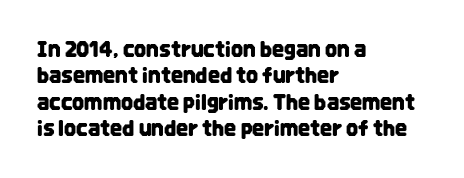
{"italic": "no", "underline": "no", "align": "left", "line_spacing": "normal", "line_spacing_ratio": 1.26, "letter_spacing": "normal", "letter_spacing_em": 0.0, "glyph_px": 21}
